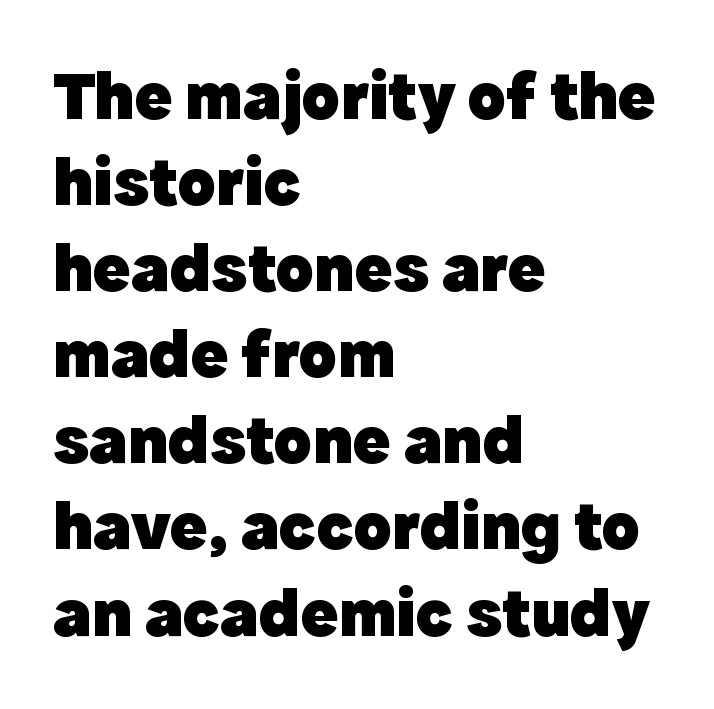
{"serif": "no", "italic": "no", "bold": "yes", "weight": "heavy", "width": "normal", "x_height": "medium", "monospaced": "no", "underline": "no", "align": "left", "line_spacing_ratio": 1.23, "letter_spacing": "normal", "letter_spacing_em": 0.0, "glyph_px": 70}
